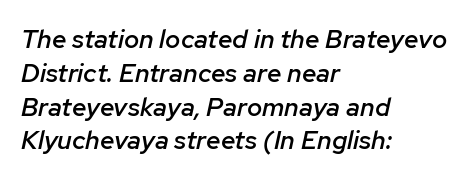
All the whitespace from short lines collects on the right. Beneath every word, the page is bare. In terms of leading, this rendering sits right in the middle. Characters are canted at an angle relative to the baseline's perpendicular.
